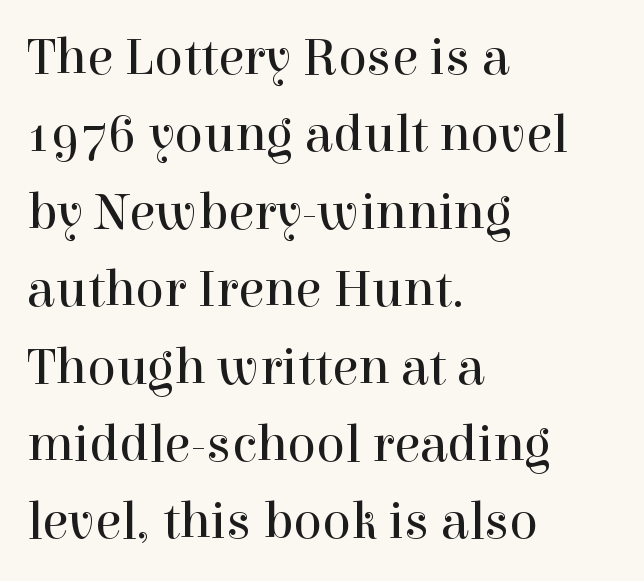
{"serif": "yes", "italic": "no", "bold": "no", "weight": "regular", "width": "normal", "x_height": "medium", "monospaced": "no", "underline": "no", "align": "left", "line_spacing": "normal", "line_spacing_ratio": 1.46, "letter_spacing": "normal", "letter_spacing_em": 0.0, "glyph_px": 53}
